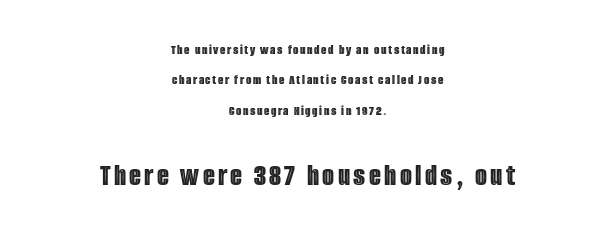
Does the lettering tilt? It doesn't — this is upright. A typesetter would call this leading open, well beyond the default. Compared with a flush-left layout, this one balances lines on the center instead. Compare the two chunks: the lower has the greater cap height.
